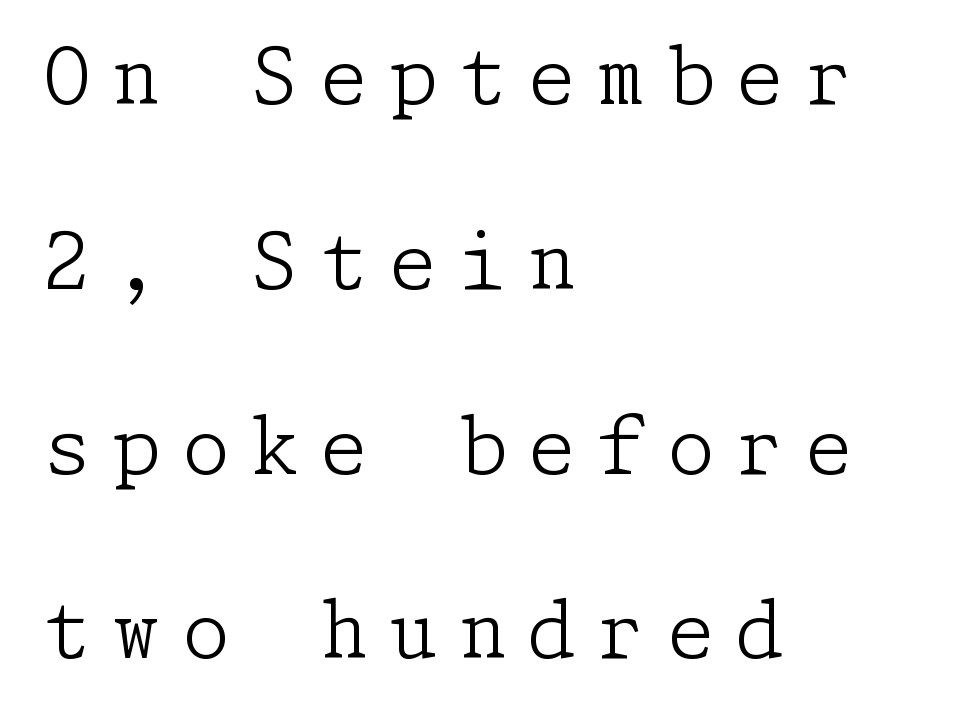
The image shows 77 px light serif type, upright; set left-aligned, loose line spacing (2.4x), unusually wide letter spacing (+0.28 em), not underlined; low stroke contrast and a medium x-height.
